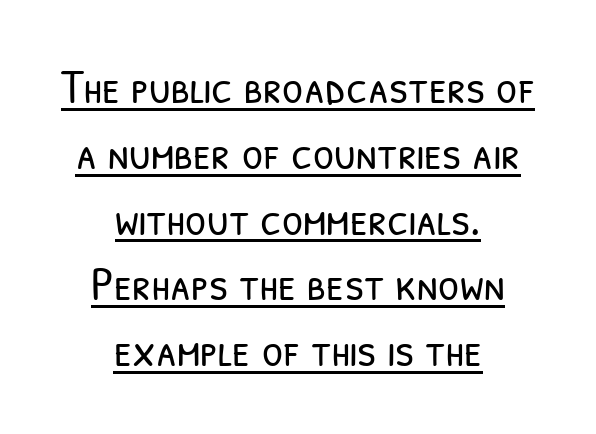
Honestly, the letter spacing is just normal — you wouldn't notice it. Interline gaps are of average width in this sample. Type style note: lacks serifs. Nothing heavy about these letters — not bold at all. Spacing verdict: proportional, widths tailored to each character.
